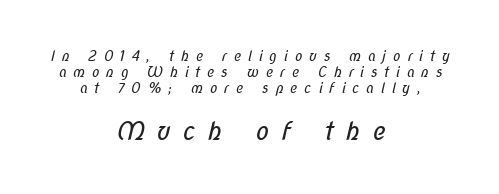
{"bold": "no", "underline": "no", "align": "center", "line_spacing_ratio": 1.16, "letter_spacing": "wide", "letter_spacing_em": 0.47, "larger_block": "second", "size_ratio": 1.79, "glyph_px": 25}
